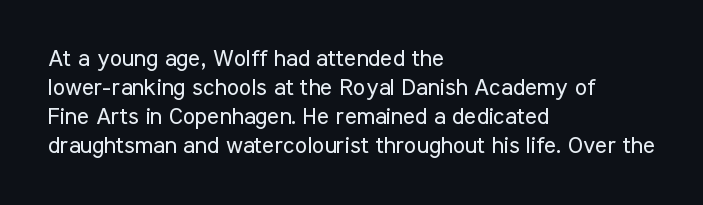
Q: Is the text bold? A: No.
Q: Is the text italic (slanted)? A: No, it is upright.
Q: Is the text underlined? A: No.
Q: How is the paragraph aligned? A: Left-aligned.
Q: Is the spacing between letters normal or unusually wide? A: Normal.
Q: Is the spacing between lines tight, normal or loose? A: Normal.
